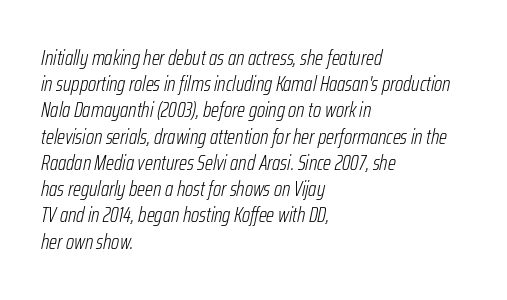
{"italic": "yes", "lean": "right", "slant_degrees": 12, "bold": "no", "underline": "no", "align": "left", "line_spacing": "normal", "line_spacing_ratio": 1.25, "letter_spacing": "normal", "letter_spacing_em": 0.0, "glyph_px": 21}
